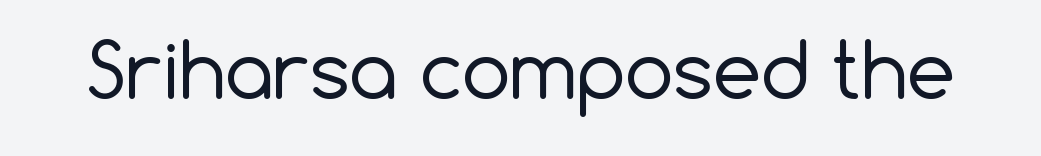
{"serif": "no", "italic": "no", "bold": "no", "weight": "regular", "width": "normal", "stroke_contrast": "low", "x_height": "medium", "monospaced": "no", "underline": "no", "letter_spacing": "normal", "letter_spacing_em": 0.0, "glyph_px": 77}
